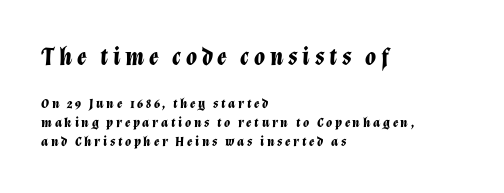
Q: Is the text bold? A: Yes.
Q: Is the text italic (slanted)? A: Yes, it leans right by about 12 degrees.
Q: Is the text underlined? A: No.
Q: How is the paragraph aligned? A: Left-aligned.
Q: Is the spacing between lines tight, normal or loose? A: Normal.
Q: Which block of text is set in a larger size, the first (top) or the second (bottom)? A: The first (top) one.
